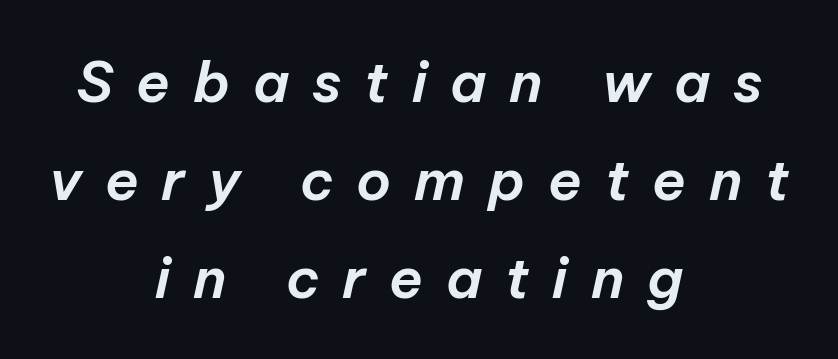
Q: Is the text italic (slanted)? A: Yes, it leans right by about 12 degrees.
Q: Is the text underlined? A: No.
Q: How is the paragraph aligned? A: Centered.
Q: Is the spacing between letters normal or unusually wide? A: Unusually wide.
Q: Width (condensed, normal, or wide)? A: Normal.
Q: Stroke contrast? A: Low.
Q: x-height? A: Medium.
Q: Monospaced? A: No.
